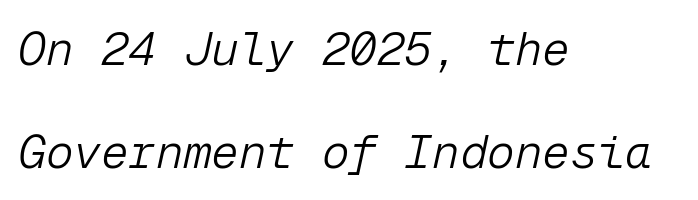
The image shows 46 px light type, italic (leaning right), monospaced; set left-aligned, loose line spacing (2.23x), normal letter spacing, not underlined; low stroke contrast and a medium x-height.
